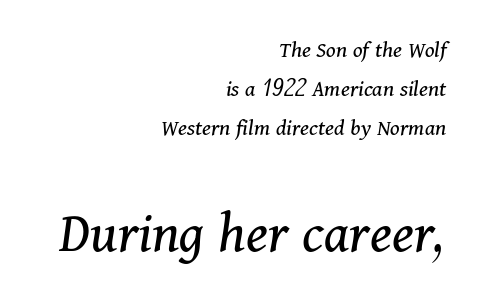
{"serif": "yes", "italic": "yes", "lean": "right", "slant_degrees": 11, "bold": "no", "weight": "regular", "width": "normal", "stroke_contrast": "medium", "x_height": "medium", "monospaced": "no", "underline": "no", "align": "right", "line_spacing": "normal", "line_spacing_ratio": 1.63, "letter_spacing": "normal", "letter_spacing_em": 0.0, "larger_block": "second", "size_ratio": 2.46, "glyph_px": 59}
